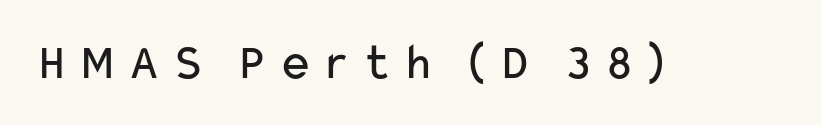
The image shows 52 px regular-weight, wide sans-serif type, upright; set not underlined; low stroke contrast and a medium x-height.
